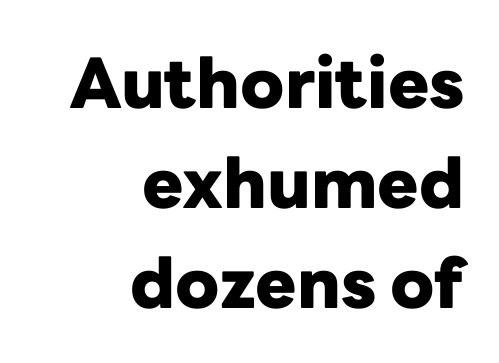
The image shows 69 px heavy sans-serif type, upright; set right-aligned, normal line spacing (1.45x), normal letter spacing, not underlined; low stroke contrast and a medium x-height.
